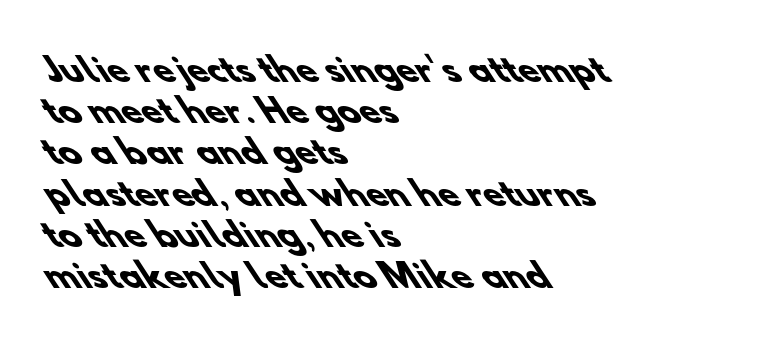
In terms of weight, the rendering is a true, heavy bold. Standard letterfit; no display-style spreading of the glyphs. The string is rendered with underlining switched off. All the whitespace from short lines collects on the right. Look at the bottom of the vertical strokes: they stop flat, with no serifs.
